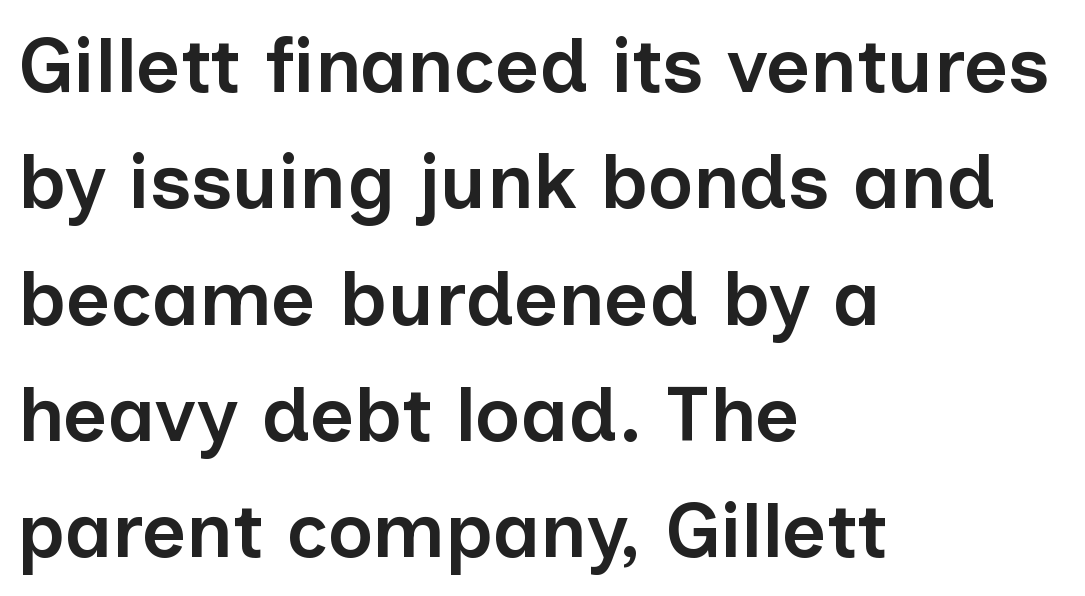
{"serif": "no", "italic": "no", "bold": "semi", "weight": "semibold", "width": "normal", "stroke_contrast": "low", "x_height": "medium", "monospaced": "no", "underline": "no", "align": "left", "line_spacing": "normal", "line_spacing_ratio": 1.51, "letter_spacing": "normal", "letter_spacing_em": 0.0, "glyph_px": 77}
